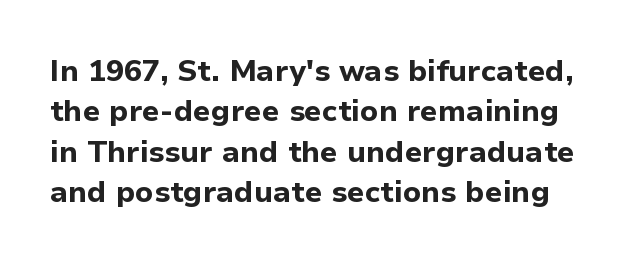
Q: Is the text bold? A: Yes.
Q: Is the text italic (slanted)? A: No, it is upright.
Q: Is the typeface a serif or a sans-serif typeface? A: Sans-serif.
Q: Is the text underlined? A: No.
Q: Is the spacing between letters normal or unusually wide? A: Normal.
Q: Is the spacing between lines tight, normal or loose? A: Normal.
Q: Width (condensed, normal, or wide)? A: Normal.
Q: Stroke contrast? A: Low.
Q: x-height? A: Medium.
Q: Monospaced? A: No.
